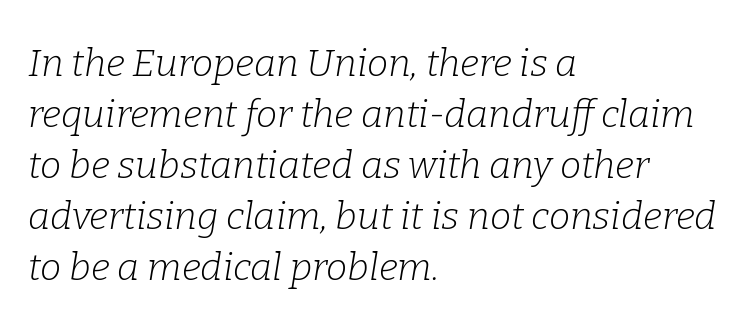
The image shows 38 px light serif type, italic (leaning right); set left-aligned, normal line spacing (1.34x), normal letter spacing, not underlined; low stroke contrast and a medium x-height.
